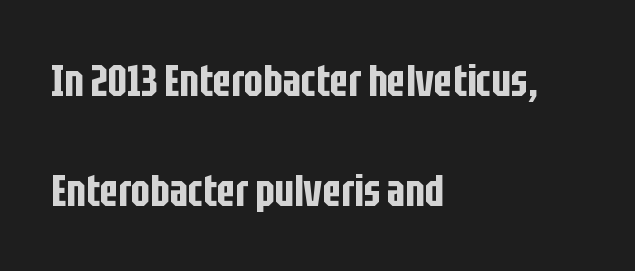
Is there any slant? The stems are plumb. The letters carry no serifs — their stems end cleanly without finishing strokes. The letters advance in unequal steps, a hallmark of proportional type. The passage shown is not underscored anywhere.
